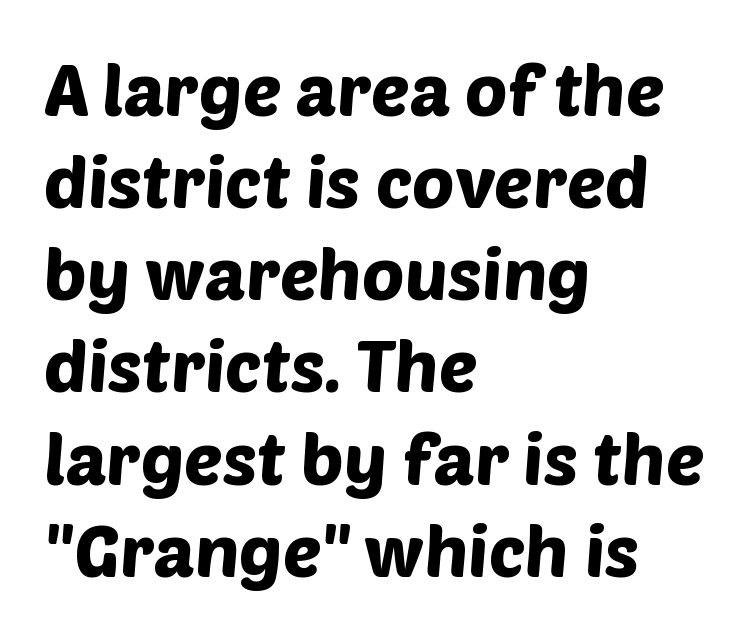
Q: Is the typeface a serif or a sans-serif typeface? A: Sans-serif.
Q: Is the text underlined? A: No.
Q: How is the paragraph aligned? A: Left-aligned.
Q: Is the spacing between letters normal or unusually wide? A: Normal.
Q: Is the spacing between lines tight, normal or loose? A: Normal.
Q: Width (condensed, normal, or wide)? A: Normal.
Q: Stroke contrast? A: Low.
Q: x-height? A: Large.
Q: Monospaced? A: No.
